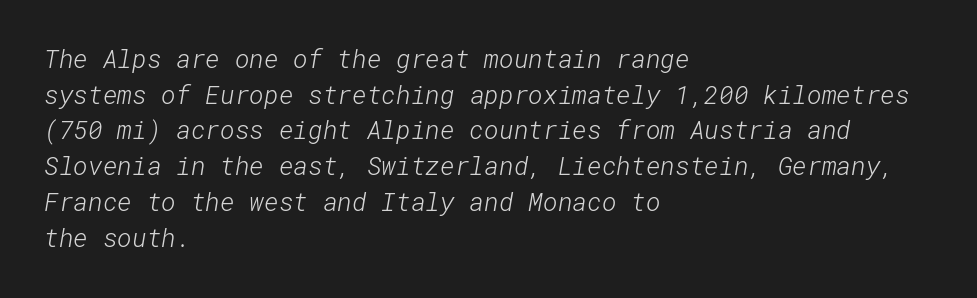
Q: Is the text bold? A: No.
Q: Is the text underlined? A: No.
Q: How is the paragraph aligned? A: Left-aligned.
Q: Is the spacing between letters normal or unusually wide? A: Normal.
Q: Is the spacing between lines tight, normal or loose? A: Normal.
